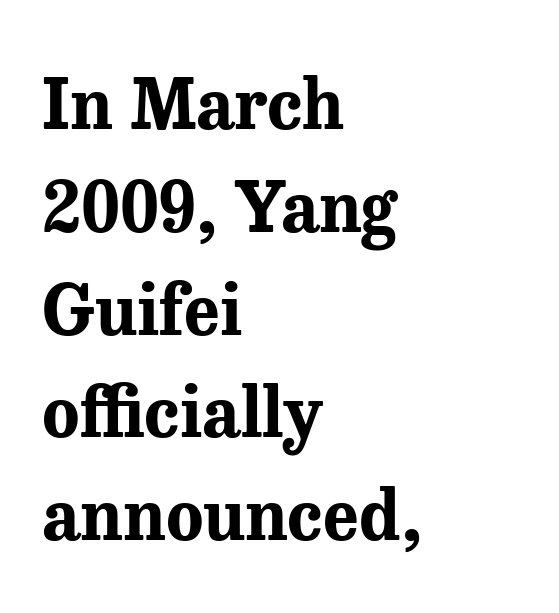
{"serif": "yes", "italic": "no", "bold": "yes", "weight": "bold", "width": "normal", "stroke_contrast": "medium", "x_height": "medium", "monospaced": "no", "underline": "no", "align": "left", "line_spacing": "normal", "line_spacing_ratio": 1.49, "letter_spacing": "normal", "letter_spacing_em": 0.0, "glyph_px": 69}
